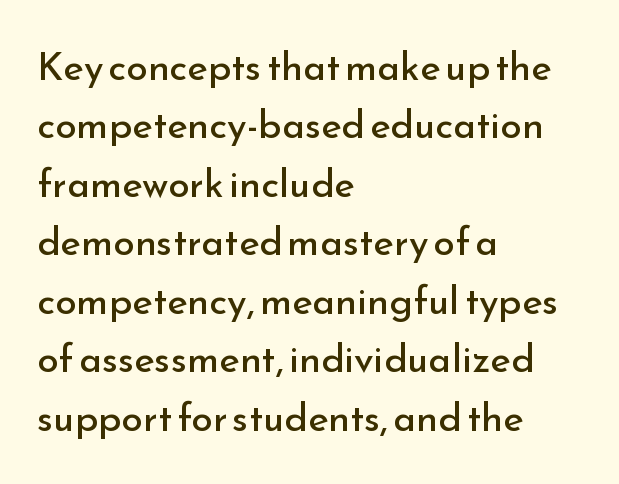
One glance says typical: line gaps are just what's usual. Characters remain perfectly vertical along every line. Rule under the text: the space is simply empty. Each letter keeps its own natural width here, so spacing adapts to shape. Weight: in the light-to-regular range. Regarding serifs, this sample does without them.
